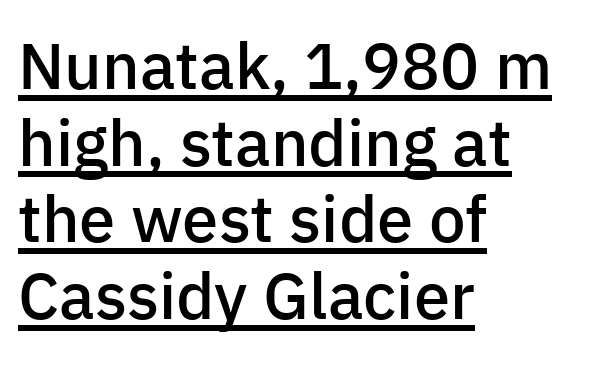
The passage shown is typed in a proportional face where columns would drift. Each word holds together tightly as a unit, with standard inter-letter gaps. The face used here is a semibold: visibly heavier than regular, lighter than bold. Notice how the stems are strictly vertical — no italics here.
